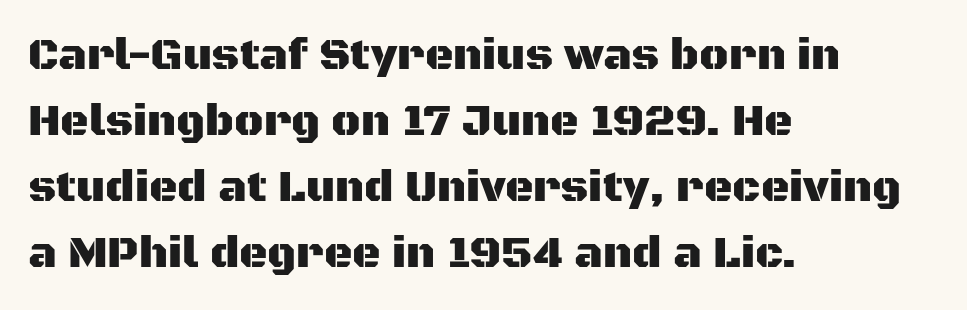
A typesetter would call this proportional, since set widths differ per character. Serif or sans? Sans — the stroke terminals are bare. Line beginnings align vertically; line endings do not. When letters stand straight like this, we call the style roman or upright.
